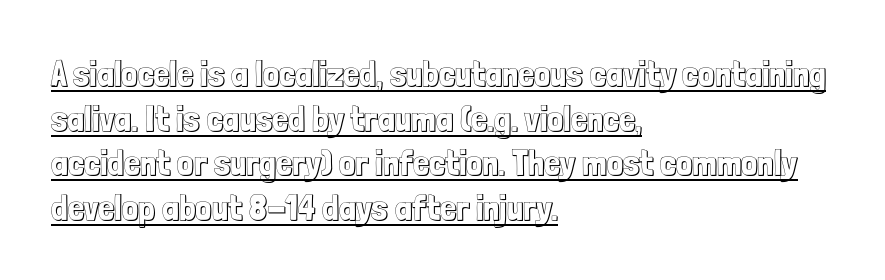
{"italic": "no", "width": "condensed", "x_height": "medium", "monospaced": "no", "underline": "yes", "align": "left", "line_spacing_ratio": 1.24, "letter_spacing": "normal", "letter_spacing_em": 0.0, "glyph_px": 36}
